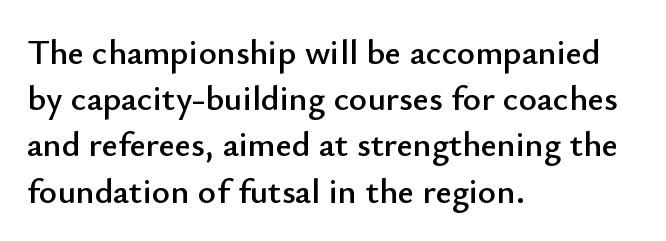
Q: Is the text italic (slanted)? A: No, it is upright.
Q: Is the typeface a serif or a sans-serif typeface? A: Sans-serif.
Q: Is the text underlined? A: No.
Q: How is the paragraph aligned? A: Left-aligned.
Q: Is the spacing between letters normal or unusually wide? A: Normal.
Q: Is the spacing between lines tight, normal or loose? A: Normal.
Q: Width (condensed, normal, or wide)? A: Normal.
Q: Stroke contrast? A: Low.
Q: x-height? A: Small.
Q: Monospaced? A: No.
